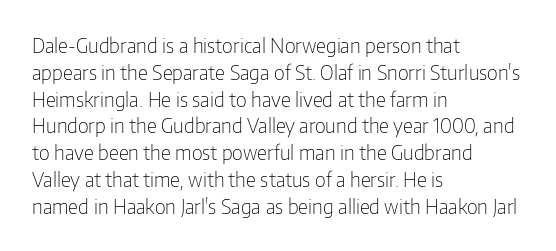
{"italic": "no", "bold": "no", "underline": "no", "align": "left", "line_spacing": "normal", "line_spacing_ratio": 1.34, "letter_spacing": "normal", "letter_spacing_em": 0.0, "glyph_px": 20}
